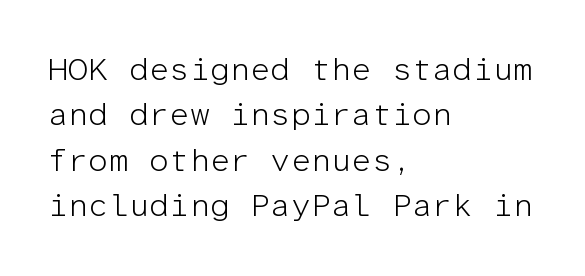
Q: Is the text bold? A: No.
Q: Is the text italic (slanted)? A: No, it is upright.
Q: Is the typeface a serif or a sans-serif typeface? A: Sans-serif.
Q: Is the text underlined? A: No.
Q: How is the paragraph aligned? A: Left-aligned.
Q: Is the spacing between letters normal or unusually wide? A: Normal.
Q: Is the spacing between lines tight, normal or loose? A: Normal.
Q: Width (condensed, normal, or wide)? A: Normal.
Q: Stroke contrast? A: Low.
Q: x-height? A: Medium.
Q: Monospaced? A: Yes.
